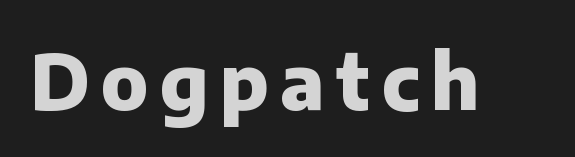
Here the designer chose a conventional face with non-uniform glyph widths. Notice how the stems are strictly vertical — no italics here. Thick stems and heavy bowls — unmistakably bold. Just letters on the line, the space beneath them empty. Serif or sans? Sans — the stroke terminals are bare.
